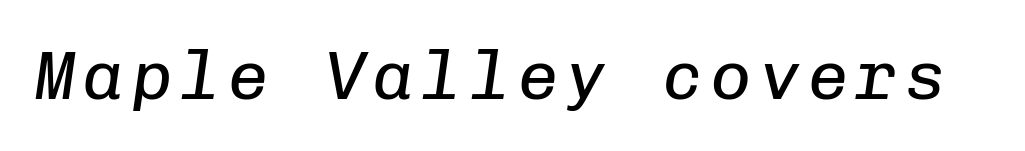
{"italic": "yes", "lean": "right", "slant_degrees": 8, "bold": "no", "weight": "regular", "width": "normal", "stroke_contrast": "low", "x_height": "medium", "monospaced": "yes", "underline": "no", "glyph_px": 69}
